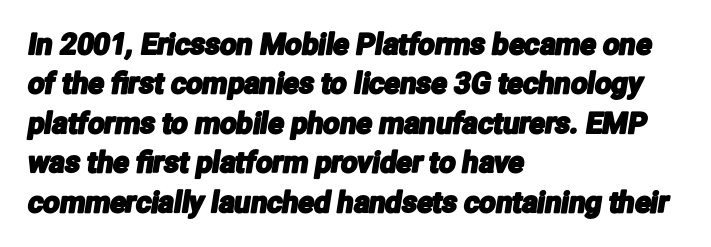
The image shows 29 px condensed sans-serif type; set left-aligned, normal line spacing (1.36x), normal letter spacing, not underlined; low stroke contrast and a medium x-height.
